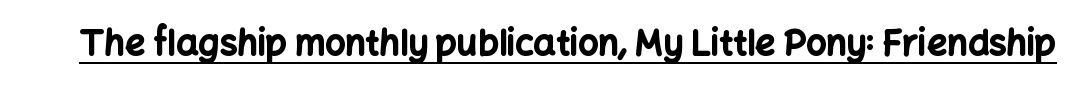
{"serif": "no", "italic": "no", "bold": "yes", "weight": "bold", "width": "normal", "stroke_contrast": "low", "x_height": "medium", "monospaced": "no", "underline": "yes", "letter_spacing": "normal", "letter_spacing_em": 0.0, "glyph_px": 35}
